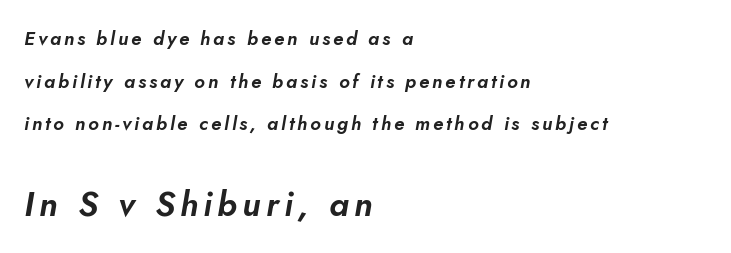
Q: Is the text italic (slanted)? A: Yes, it leans right by about 5 degrees.
Q: Is the text underlined? A: No.
Q: How is the paragraph aligned? A: Left-aligned.
Q: Is the spacing between lines tight, normal or loose? A: Loose.
Q: Which block of text is set in a larger size, the first (top) or the second (bottom)? A: The second (bottom) one.
Q: Width (condensed, normal, or wide)? A: Normal.
Q: Stroke contrast? A: Low.
Q: x-height? A: Small.
Q: Monospaced? A: No.
